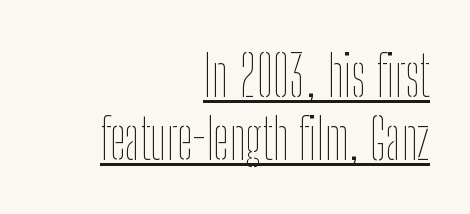
{"italic": "no", "bold": "no", "weight": "thin", "width": "condensed", "stroke_contrast": "low", "x_height": "medium", "monospaced": "no", "underline": "yes", "align": "right", "line_spacing": "tight", "line_spacing_ratio": 1.13, "letter_spacing": "normal", "letter_spacing_em": 0.0, "glyph_px": 56}
